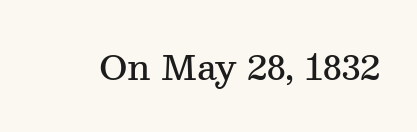
Q: Is the text bold? A: Semi-bold.
Q: Is the text italic (slanted)? A: No, it is upright.
Q: Is the typeface a serif or a sans-serif typeface? A: Serif.
Q: Is the text underlined? A: No.
Q: Is the spacing between letters normal or unusually wide? A: Normal.
Q: Width (condensed, normal, or wide)? A: Normal.
Q: Stroke contrast? A: Medium.
Q: x-height? A: Medium.
Q: Monospaced? A: No.
